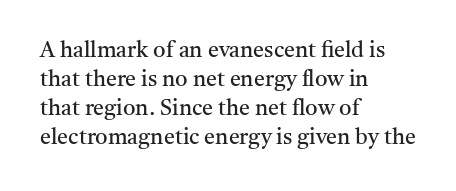
Tall strokes in this sample are plumb rather than angled. The passage shown has conventional tracking throughout. Every row of glyphs begins at an identical x-position on the left. A normal amount of white space separates one row of letters from the next. Type without underlining.
